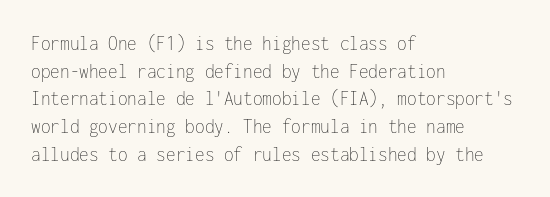
Q: Is the text bold? A: No.
Q: Is the text italic (slanted)? A: No, it is upright.
Q: Is the text underlined? A: No.
Q: How is the paragraph aligned? A: Left-aligned.
Q: Is the spacing between letters normal or unusually wide? A: Normal.
Q: Is the spacing between lines tight, normal or loose? A: Normal.
